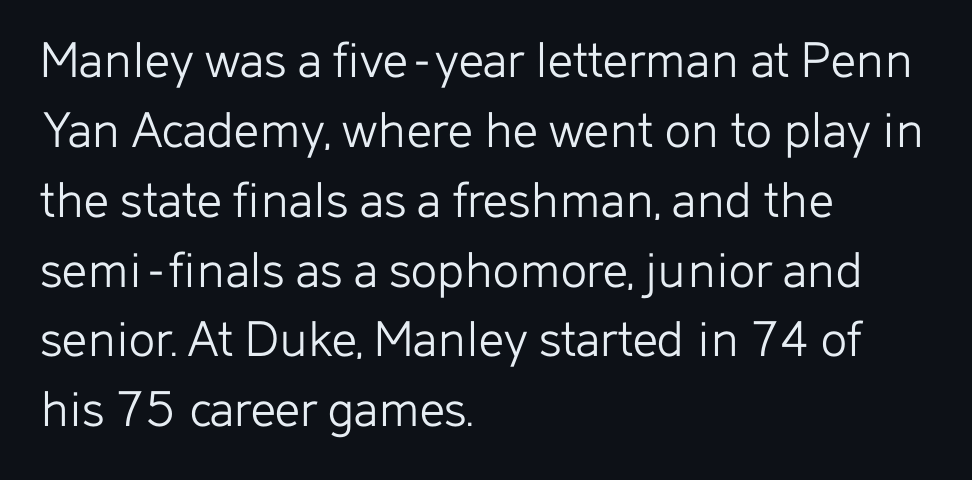
Anything drawn beneath the words? Only blank space. The type is set solid horizontally, with unmodified tracking. Notice how the passage keeps a crisp vertical edge on the left only. Style check: upright.
